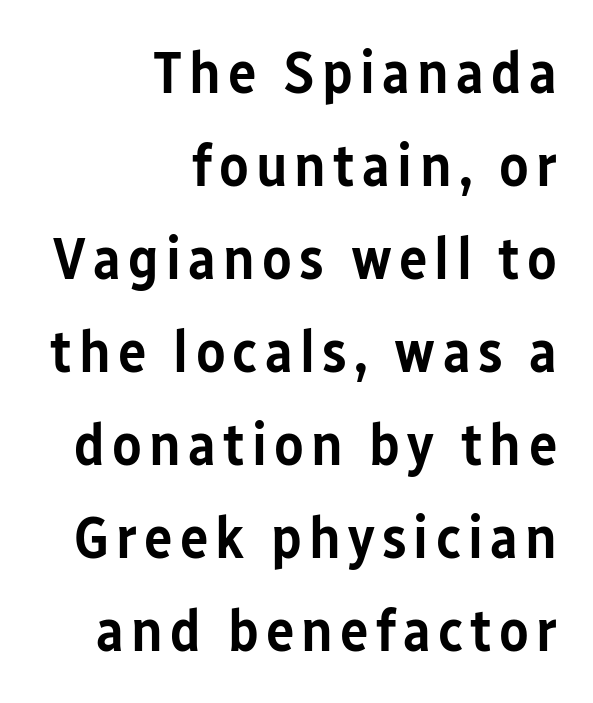
Q: Is the text bold? A: Semi-bold.
Q: Is the text italic (slanted)? A: No, it is upright.
Q: Is the typeface a serif or a sans-serif typeface? A: Sans-serif.
Q: Is the text underlined? A: No.
Q: How is the paragraph aligned? A: Right-aligned.
Q: Is the spacing between lines tight, normal or loose? A: Normal.
Q: Width (condensed, normal, or wide)? A: Condensed.
Q: Stroke contrast? A: Low.
Q: x-height? A: Medium.
Q: Monospaced? A: No.
